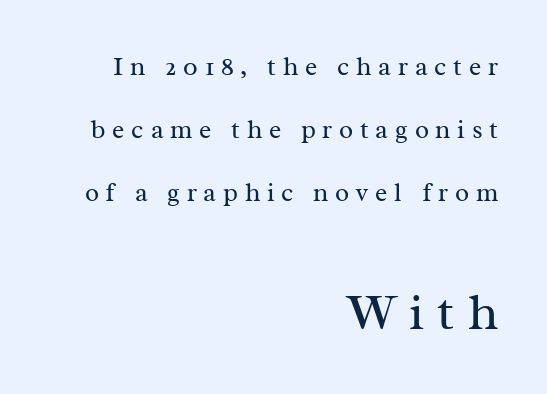
{"serif": "yes", "italic": "no", "bold": "no", "weight": "regular", "width": "normal", "stroke_contrast": "medium", "x_height": "medium", "monospaced": "no", "underline": "no", "align": "right", "line_spacing": "loose", "line_spacing_ratio": 2.42, "letter_spacing": "wide", "letter_spacing_em": 0.26, "larger_block": "second", "size_ratio": 1.96, "glyph_px": 51}
